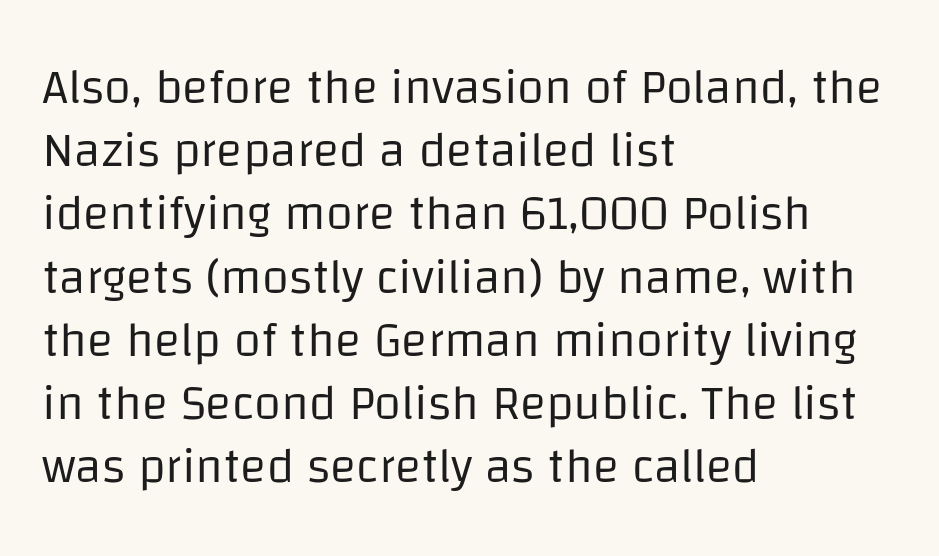
The image shows 49 px regular-weight sans-serif type, upright; set left-aligned, normal line spacing (1.29x), normal letter spacing, not underlined; low stroke contrast and a large x-height.
